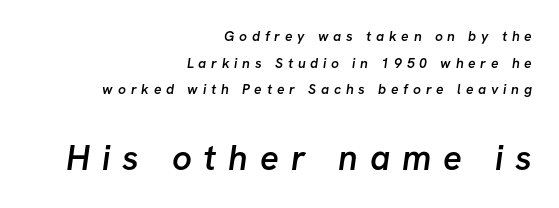
{"serif": "no", "bold": "semi", "weight": "semibold", "width": "normal", "stroke_contrast": "low", "x_height": "medium", "monospaced": "no", "underline": "no", "align": "right", "line_spacing": "loose", "line_spacing_ratio": 1.9, "letter_spacing": "wide", "letter_spacing_em": 0.34, "larger_block": "second", "size_ratio": 2.5, "glyph_px": 35}
